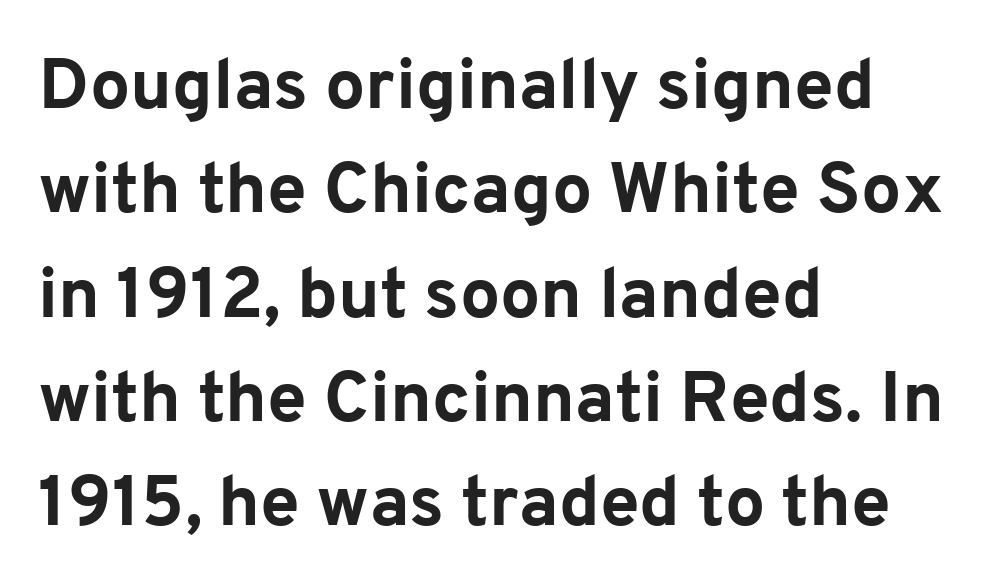
Weight: bold. The type family on display is of the sans-serif kind. In CSS terms this would be text-align: left. Observe the ordinary spacing: letters are neighbours, not strangers.
